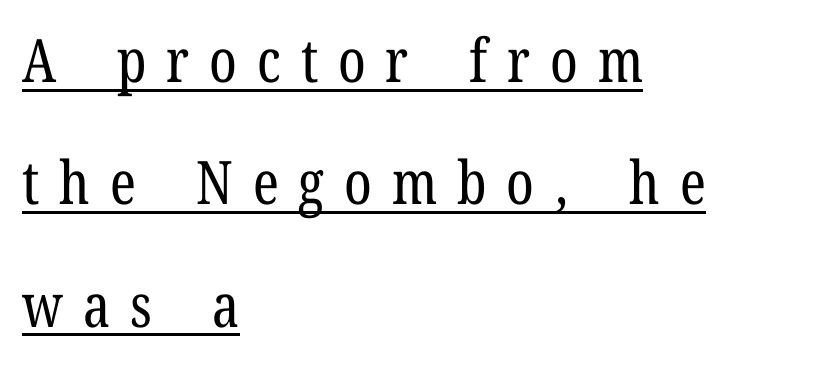
The image shows 60 px regular-weight, condensed serif type, upright; set left-aligned, loose line spacing (2.04x), unusually wide letter spacing (+0.33 em), underlined; low stroke contrast and a medium x-height.
